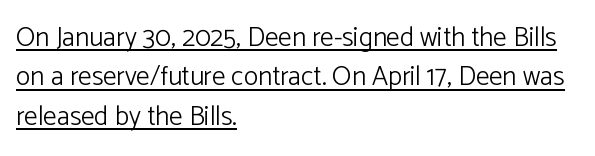
The ragged edge is on the right, which tells us the setting is flush left. The horizontal fit of the characters is conventional and even. Weight: regular or lighter. Notice how the stems are strictly vertical — no italics here. In terms of leading, this rendering sits right in the middle. In designer terms, the underline attribute is active on this setting.
